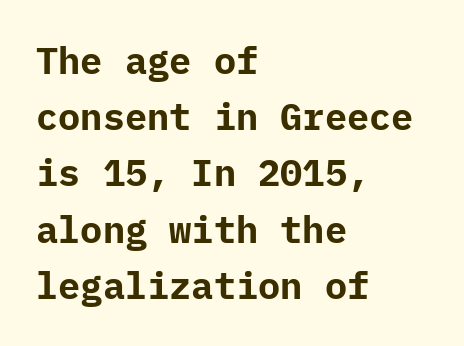
The image shows 37 px bold sans-serif type, upright; set left-aligned, normal line spacing (1.52x), normal letter spacing, not underlined; low stroke contrast and a medium x-height.
